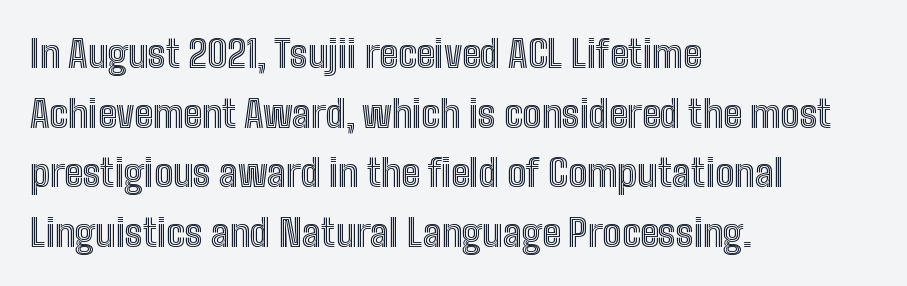
The letters stand straight up with perfectly vertical stems. Honestly, there is no underline to notice here at all. Caption: standard tracking, unaltered. Looks like regular typesetting: each glyph gets only the width it needs. Baseline-to-baseline distance is the conventional proportion of letter height.
